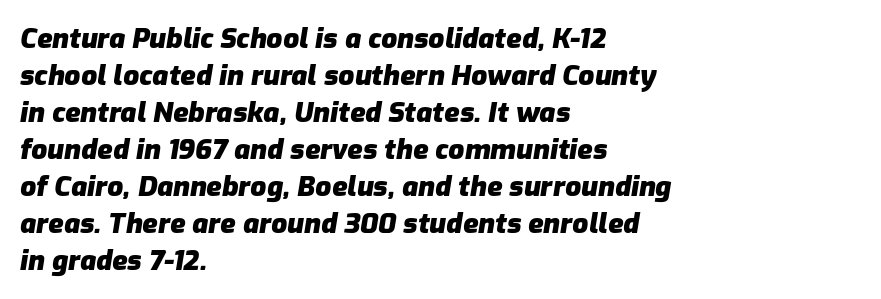
The image shows 28 px heavy type, italic (leaning right); set left-aligned, normal line spacing (1.32x), normal letter spacing, not underlined; low stroke contrast and a medium x-height.
